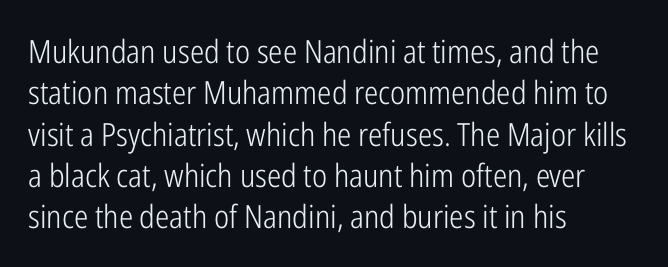
Q: Is the text bold? A: No.
Q: Is the text italic (slanted)? A: No, it is upright.
Q: Is the typeface a serif or a sans-serif typeface? A: Sans-serif.
Q: Is the text underlined? A: No.
Q: How is the paragraph aligned? A: Left-aligned.
Q: Is the spacing between letters normal or unusually wide? A: Normal.
Q: Is the spacing between lines tight, normal or loose? A: Normal.
Q: Width (condensed, normal, or wide)? A: Condensed.
Q: Stroke contrast? A: Low.
Q: x-height? A: Medium.
Q: Monospaced? A: No.
